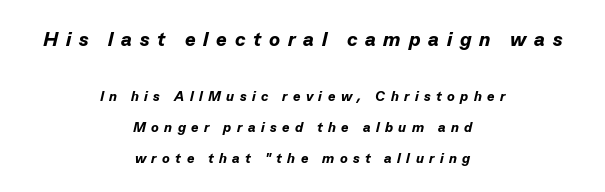
The image shows 20 px bold type, italic (leaning right); set centered, loose line spacing (2.23x), unusually wide letter spacing (+0.39 em), not underlined; the first (top) block is 1.43x larger.
